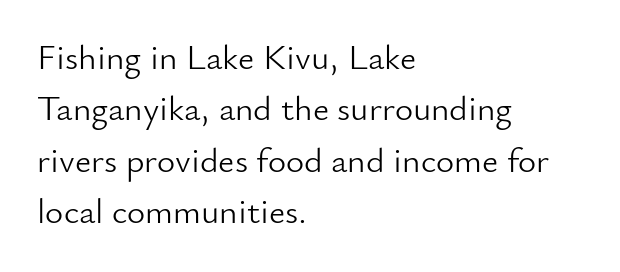
The image shows 35 px light sans-serif type, upright; set left-aligned, normal line spacing (1.47x), normal letter spacing, not underlined; low stroke contrast and a small x-height.
